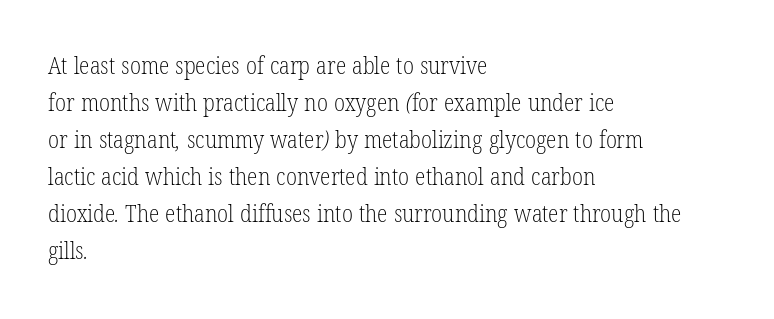
The image shows 24 px text type; set left-aligned, normal line spacing (1.54x), normal letter spacing, not underlined.
